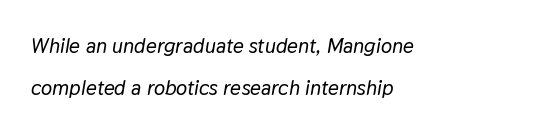
The image shows 21 px text type, italic (leaning right); set left-aligned, loose line spacing (1.99x), normal letter spacing, not underlined.
